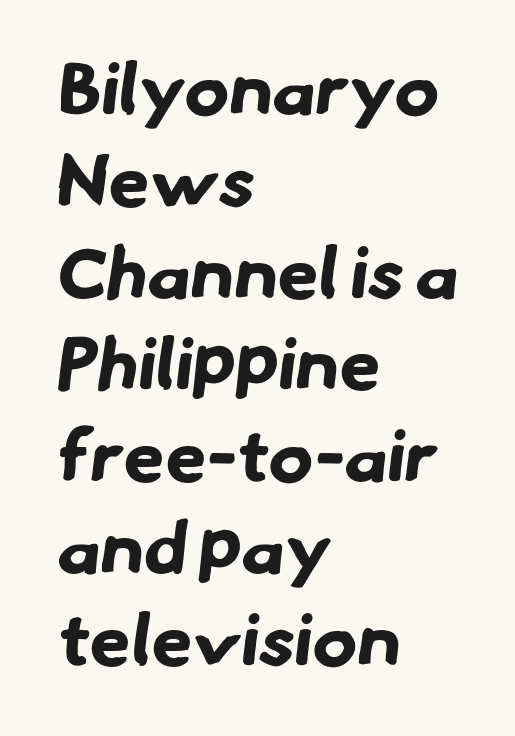
{"serif": "no", "bold": "yes", "weight": "bold", "width": "normal", "stroke_contrast": "low", "x_height": "small", "monospaced": "no", "underline": "no", "align": "left", "line_spacing_ratio": 1.24, "letter_spacing": "normal", "letter_spacing_em": 0.0, "glyph_px": 74}
